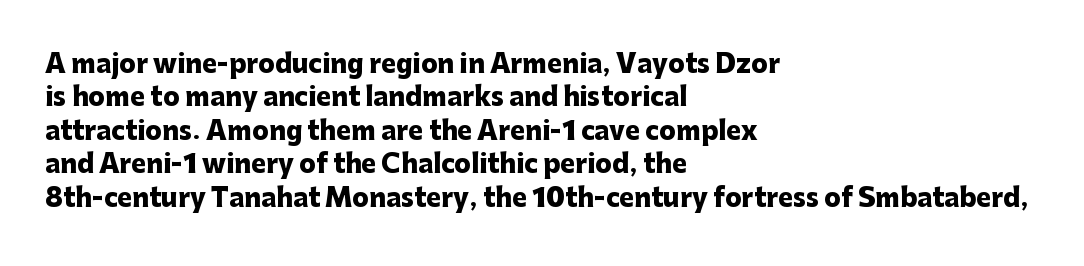
{"italic": "no", "bold": "yes", "underline": "no", "align": "left", "line_spacing": "normal", "line_spacing_ratio": 1.34, "letter_spacing": "normal", "letter_spacing_em": 0.0, "glyph_px": 25}
